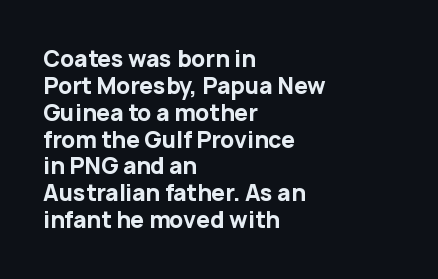
A typesetter would mark this as roman, not italic. What stands out about the letter spacing? Nothing — it is the standard amount. The baseline area is clear. Caption: bold face, heavy strokes.
